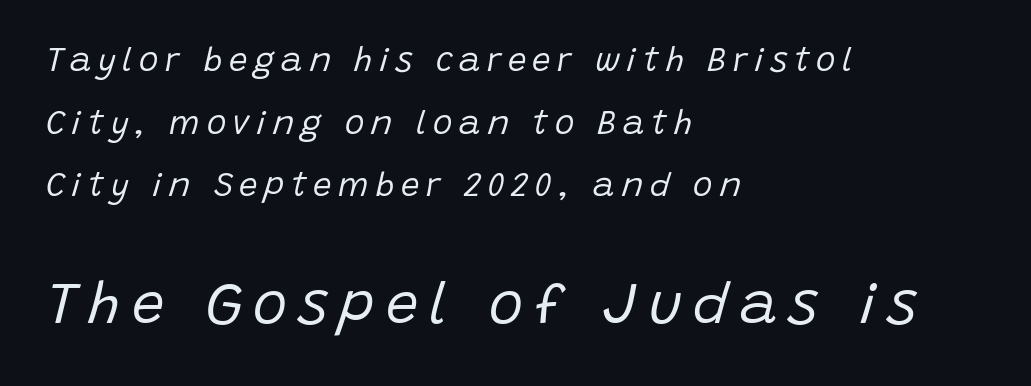
The image shows 58 px regular-weight type, italic (leaning right); set left-aligned, loose line spacing (1.9x), unusually wide letter spacing (+0.2 em), not underlined; the second (bottom) block is 1.76x larger; low stroke contrast and a large x-height.
